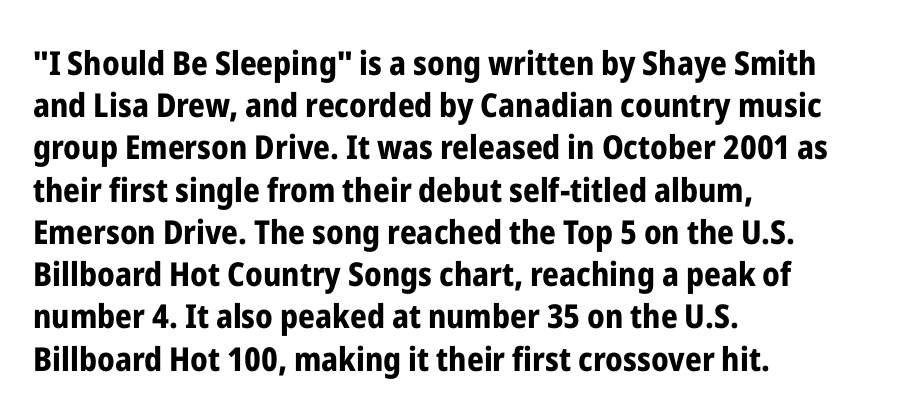
The image shows 33 px bold, condensed sans-serif type, upright; set left-aligned, normal line spacing (1.28x), normal letter spacing, not underlined; low stroke contrast and a medium x-height.
